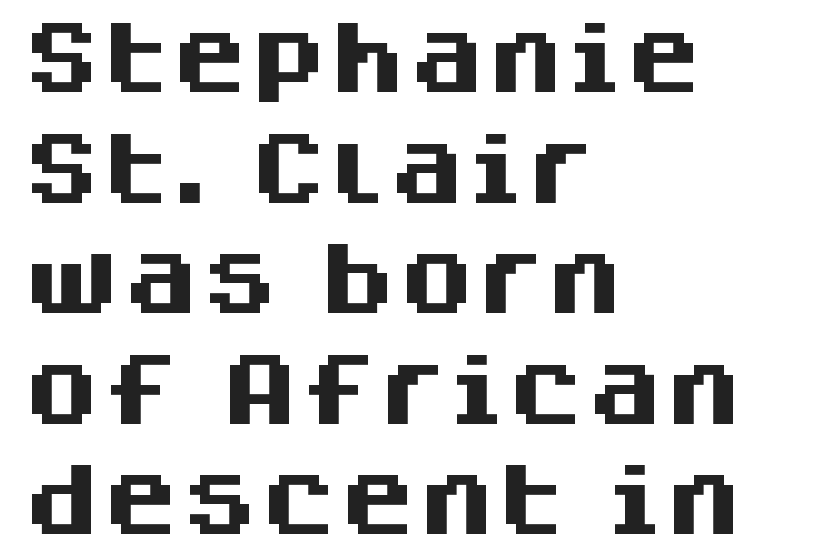
The image shows 79 px heavy sans-serif type, upright; set left-aligned, normal line spacing (1.4x), normal letter spacing, not underlined; medium stroke contrast and a large x-height.
